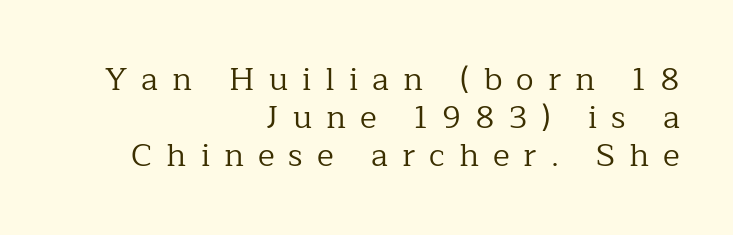
{"serif": "yes", "italic": "no", "bold": "no", "weight": "regular", "width": "normal", "stroke_contrast": "low", "x_height": "medium", "monospaced": "no", "underline": "no", "align": "right", "line_spacing_ratio": 1.18, "letter_spacing": "wide", "letter_spacing_em": 0.44, "glyph_px": 32}
